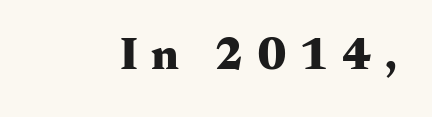
The image shows 46 px heavy, wide serif type, upright; set unusually wide letter spacing (+0.28 em), not underlined; medium stroke contrast and a small x-height.
